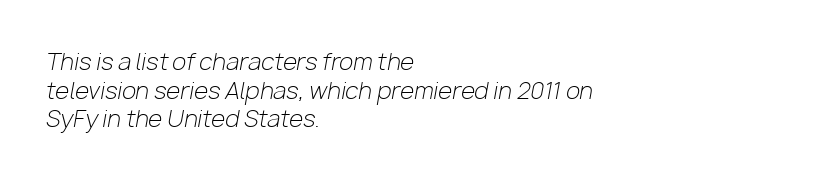
{"italic": "yes", "lean": "right", "slant_degrees": 10, "bold": "no", "underline": "no", "align": "left", "line_spacing": "normal", "line_spacing_ratio": 1.25, "letter_spacing": "normal", "letter_spacing_em": 0.0, "glyph_px": 23}
